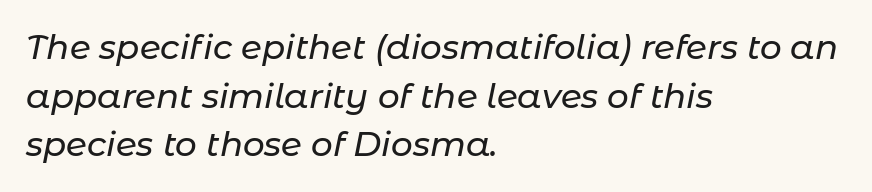
{"italic": "yes", "lean": "right", "slant_degrees": 11, "width": "normal", "stroke_contrast": "low", "x_height": "medium", "monospaced": "no", "underline": "no", "align": "left", "line_spacing": "normal", "line_spacing_ratio": 1.43, "letter_spacing": "normal", "letter_spacing_em": 0.0, "glyph_px": 34}
